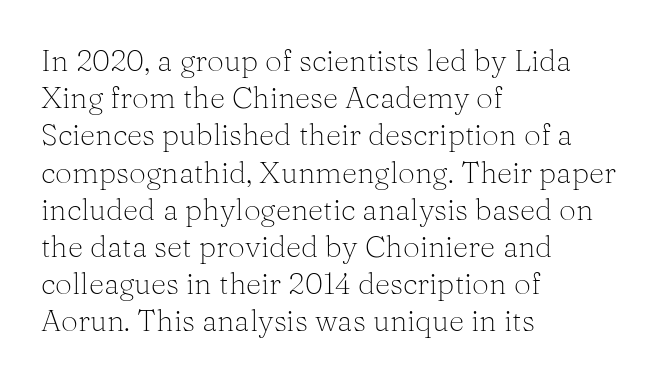
The image shows 30 px light serif type, upright; set left-aligned, line spacing 1.24x, normal letter spacing, not underlined; medium stroke contrast and a medium x-height.
